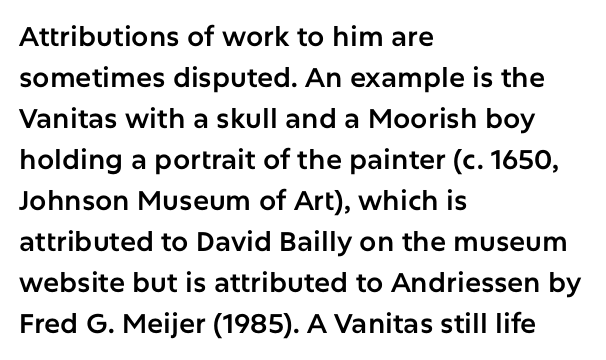
Q: Is the text italic (slanted)? A: No, it is upright.
Q: Is the text underlined? A: No.
Q: How is the paragraph aligned? A: Left-aligned.
Q: Is the spacing between letters normal or unusually wide? A: Normal.
Q: Is the spacing between lines tight, normal or loose? A: Normal.
